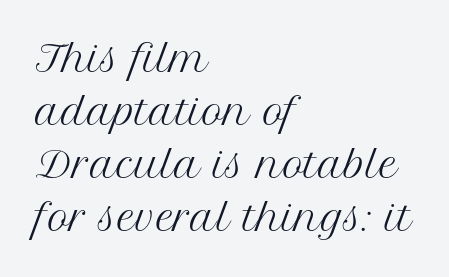
{"serif": "yes", "bold": "no", "weight": "regular", "width": "normal", "stroke_contrast": "medium", "x_height": "medium", "monospaced": "no", "underline": "no", "align": "left", "line_spacing": "normal", "line_spacing_ratio": 1.47, "letter_spacing": "normal", "letter_spacing_em": 0.0, "glyph_px": 36}
